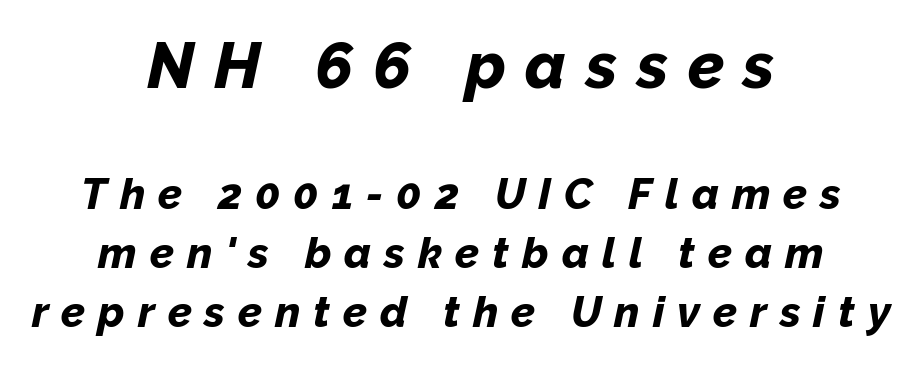
Q: Is the text bold? A: Yes.
Q: Is the text italic (slanted)? A: Yes, it leans right by about 12 degrees.
Q: Is the text underlined? A: No.
Q: How is the paragraph aligned? A: Centered.
Q: Is the spacing between letters normal or unusually wide? A: Unusually wide.
Q: Is the spacing between lines tight, normal or loose? A: Normal.
Q: Which block of text is set in a larger size, the first (top) or the second (bottom)? A: The first (top) one.
Q: Width (condensed, normal, or wide)? A: Normal.
Q: Stroke contrast? A: Low.
Q: x-height? A: Medium.
Q: Monospaced? A: No.
